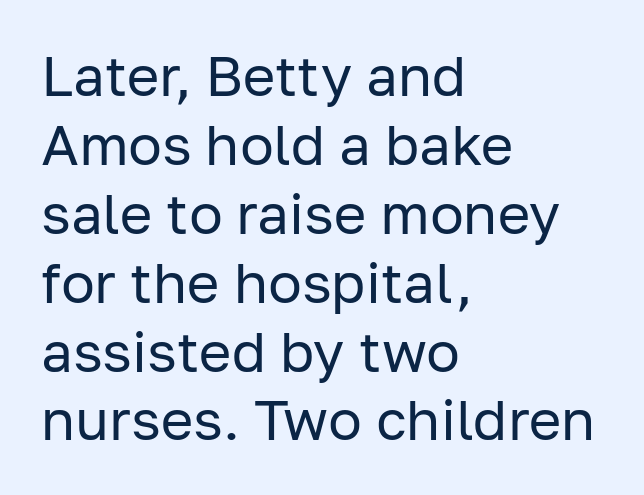
The image shows 56 px regular-weight sans-serif type, upright; set left-aligned, line spacing 1.23x, normal letter spacing, not underlined; low stroke contrast and a medium x-height.
